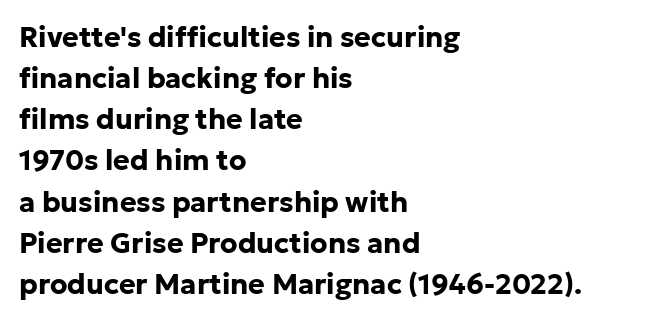
The image shows 28 px bold sans-serif type, upright; set left-aligned, normal line spacing (1.47x), normal letter spacing, not underlined; low stroke contrast and a medium x-height.
